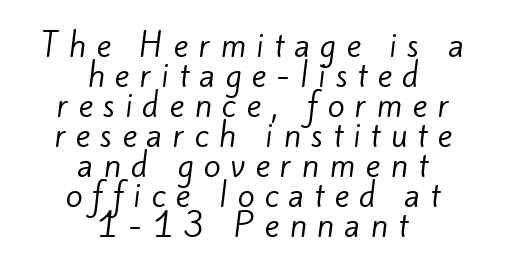
{"serif": "no", "bold": "no", "weight": "regular", "width": "normal", "stroke_contrast": "low", "x_height": "small", "monospaced": "no", "underline": "no", "align": "center", "line_spacing": "tight", "line_spacing_ratio": 0.97, "letter_spacing": "wide", "letter_spacing_em": 0.33, "glyph_px": 31}
